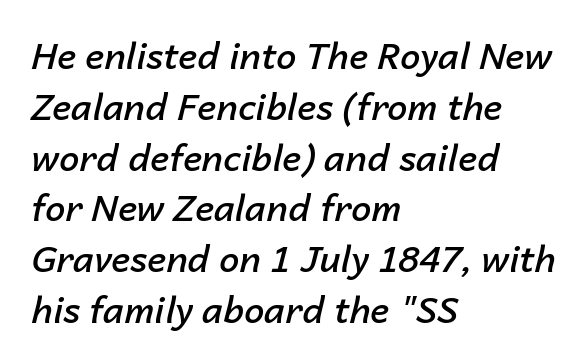
Q: Is the text bold? A: Semi-bold.
Q: Is the text italic (slanted)? A: Yes, it leans right by about 14 degrees.
Q: Is the text underlined? A: No.
Q: How is the paragraph aligned? A: Left-aligned.
Q: Is the spacing between letters normal or unusually wide? A: Normal.
Q: Is the spacing between lines tight, normal or loose? A: Normal.
Q: Width (condensed, normal, or wide)? A: Normal.
Q: Stroke contrast? A: Low.
Q: x-height? A: Medium.
Q: Monospaced? A: No.
